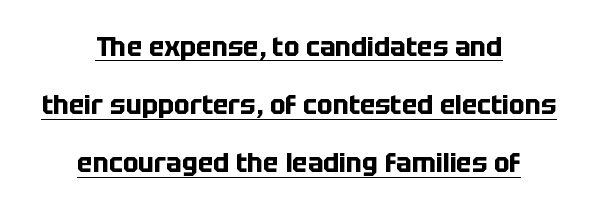
{"italic": "no", "bold": "yes", "underline": "yes", "align": "center", "line_spacing": "loose", "line_spacing_ratio": 2.24, "letter_spacing": "normal", "letter_spacing_em": 0.0, "glyph_px": 26}
